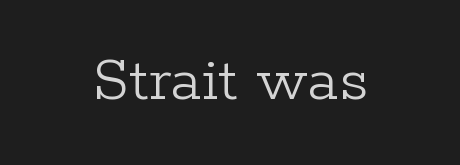
Short and long lines alike share a common midpoint. This rendering employs a face with finishing strokes, i.e., a serif. Ordinary non-slanted type is in use. Here the designer chose a conventional face with non-uniform glyph widths.
